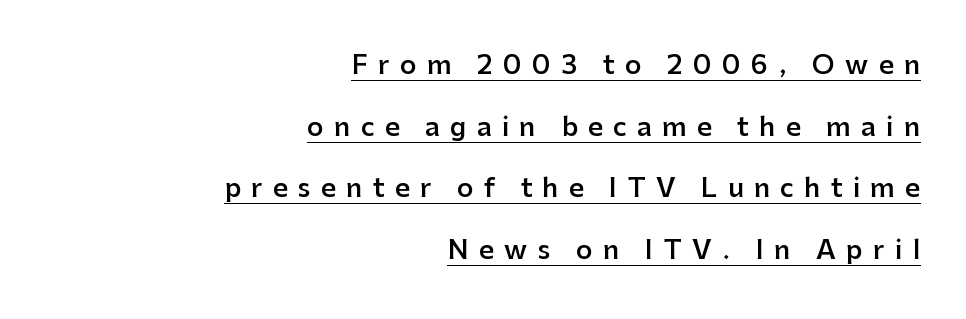
The image shows 26 px text type, upright; set right-aligned, loose line spacing (2.37x), unusually wide letter spacing (+0.39 em), underlined.
